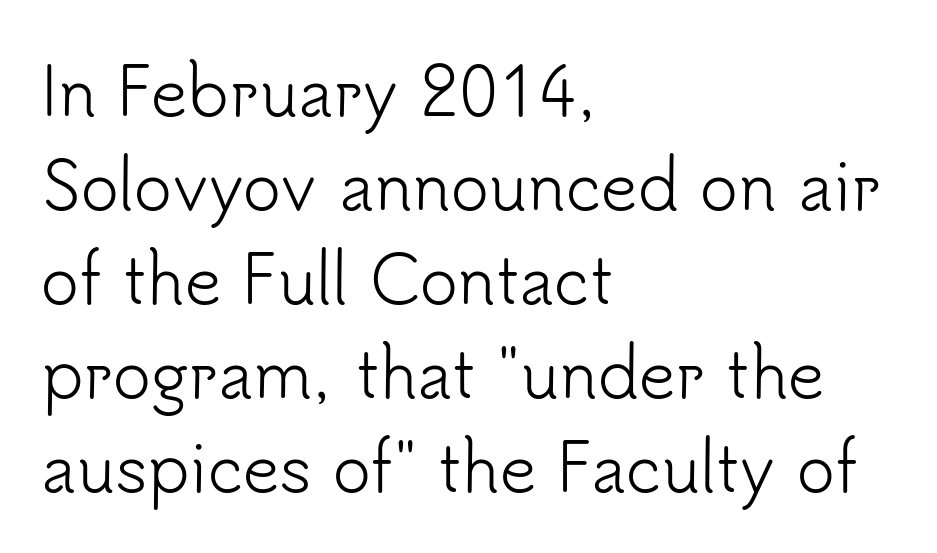
Q: Is the text bold? A: No.
Q: Is the text italic (slanted)? A: No, it is upright.
Q: Is the typeface a serif or a sans-serif typeface? A: Sans-serif.
Q: Is the text underlined? A: No.
Q: How is the paragraph aligned? A: Left-aligned.
Q: Is the spacing between letters normal or unusually wide? A: Normal.
Q: Is the spacing between lines tight, normal or loose? A: Normal.
Q: Width (condensed, normal, or wide)? A: Normal.
Q: Stroke contrast? A: Low.
Q: x-height? A: Small.
Q: Monospaced? A: No.
